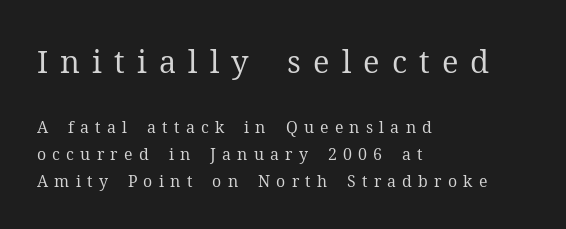
The type sits square on the baseline with zero lean. The zone under the glyphs is completely vacant. Does the copy run flush right? No — it runs flush left. Do the characters align in a grid? No, the font is proportional.
